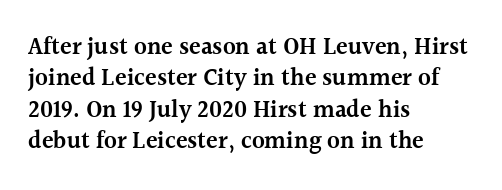
The image shows 24 px text type, upright; set left-aligned, normal line spacing (1.31x), normal letter spacing, not underlined.
